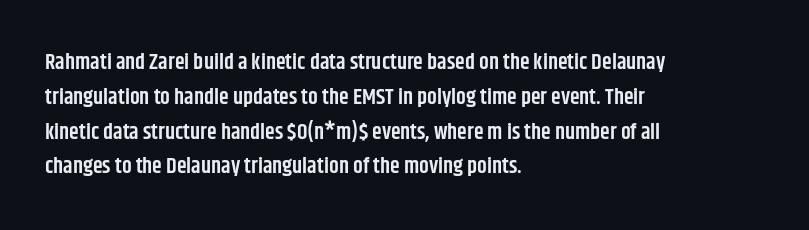
Q: Is the text bold? A: Semi-bold.
Q: Is the text italic (slanted)? A: No, it is upright.
Q: Is the text underlined? A: No.
Q: How is the paragraph aligned? A: Left-aligned.
Q: Is the spacing between letters normal or unusually wide? A: Normal.
Q: Is the spacing between lines tight, normal or loose? A: Normal.
